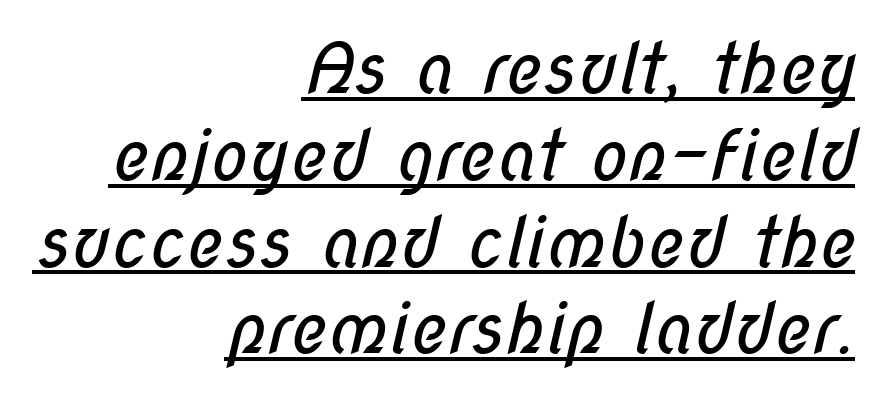
The image shows 70 px regular-weight, condensed sans-serif type; set right-aligned, line spacing 1.24x, normal letter spacing, underlined; low stroke contrast and a medium x-height.
